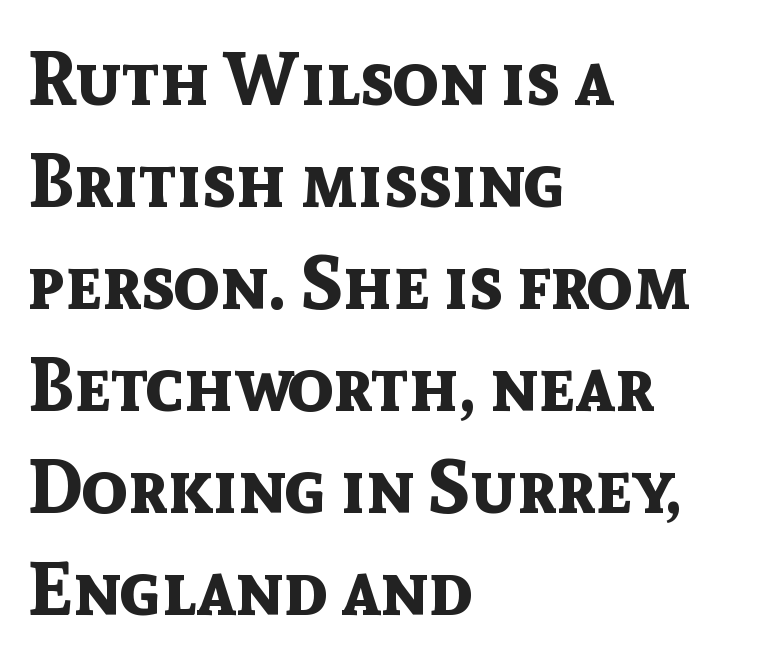
The image shows 75 px bold sans-serif type, upright; set left-aligned, normal line spacing (1.36x), normal letter spacing, not underlined; a medium x-height.
